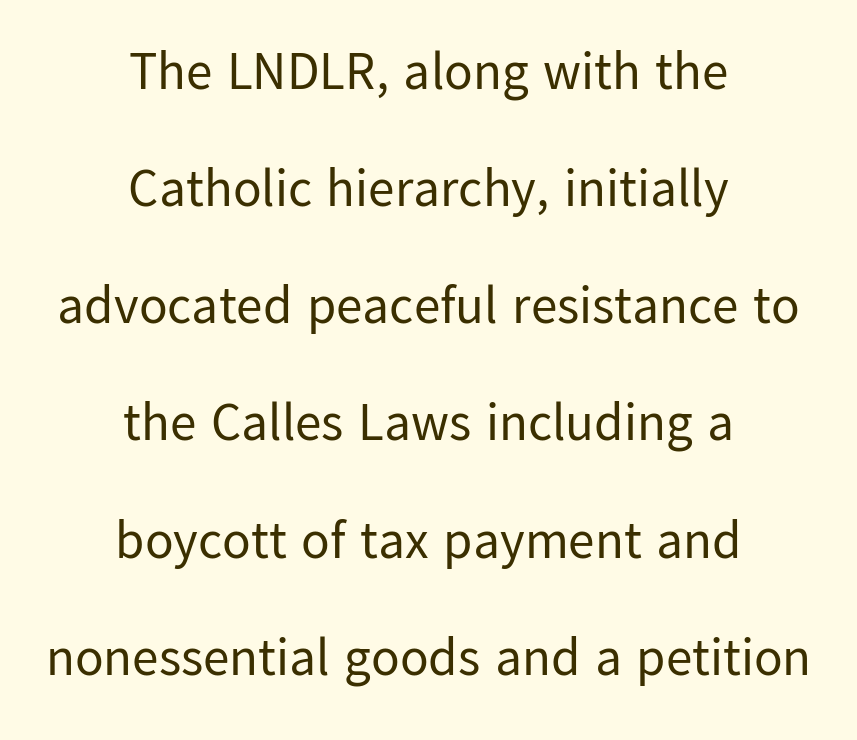
Q: Is the text bold? A: No.
Q: Is the text italic (slanted)? A: No, it is upright.
Q: Is the typeface a serif or a sans-serif typeface? A: Sans-serif.
Q: Is the text underlined? A: No.
Q: How is the paragraph aligned? A: Centered.
Q: Is the spacing between letters normal or unusually wide? A: Normal.
Q: Is the spacing between lines tight, normal or loose? A: Loose.
Q: Width (condensed, normal, or wide)? A: Normal.
Q: Stroke contrast? A: Low.
Q: x-height? A: Medium.
Q: Monospaced? A: No.
